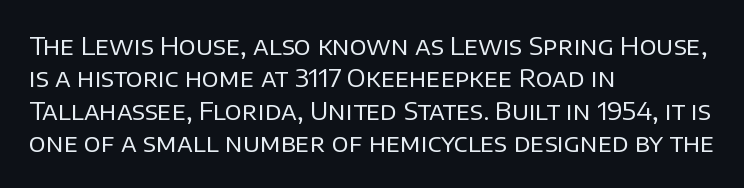
The image shows 25 px text type, upright; set left-aligned, normal line spacing (1.3x), normal letter spacing, not underlined.
